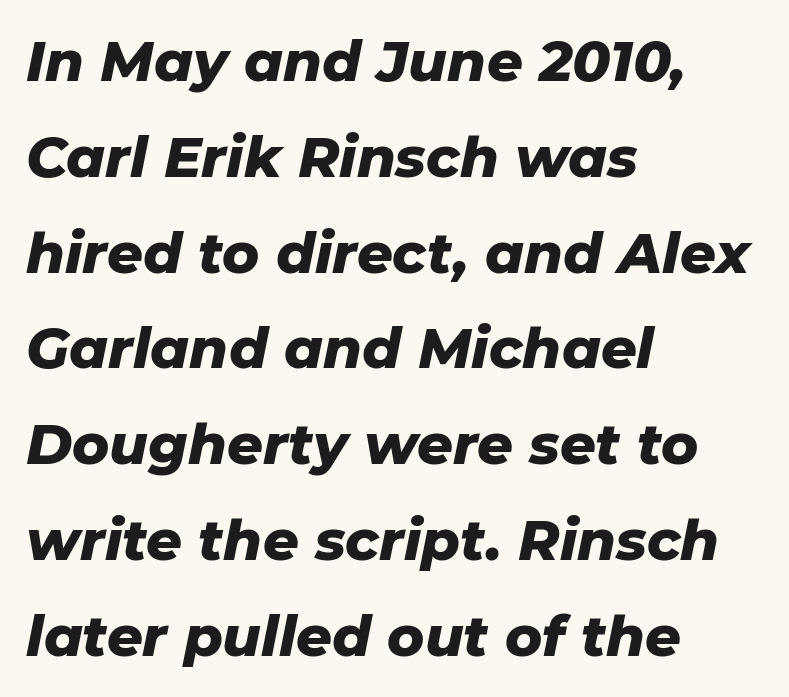
Q: Is the text bold? A: Yes.
Q: Is the text italic (slanted)? A: Yes, it leans right by about 11 degrees.
Q: Is the text underlined? A: No.
Q: How is the paragraph aligned? A: Left-aligned.
Q: Is the spacing between letters normal or unusually wide? A: Normal.
Q: Width (condensed, normal, or wide)? A: Normal.
Q: Stroke contrast? A: Low.
Q: x-height? A: Medium.
Q: Monospaced? A: No.
